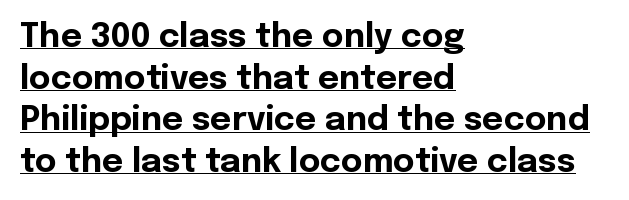
{"serif": "no", "italic": "no", "bold": "yes", "weight": "bold", "width": "normal", "x_height": "medium", "monospaced": "no", "underline": "yes", "align": "left", "line_spacing": "normal", "line_spacing_ratio": 1.26, "letter_spacing": "normal", "letter_spacing_em": 0.0, "glyph_px": 33}
